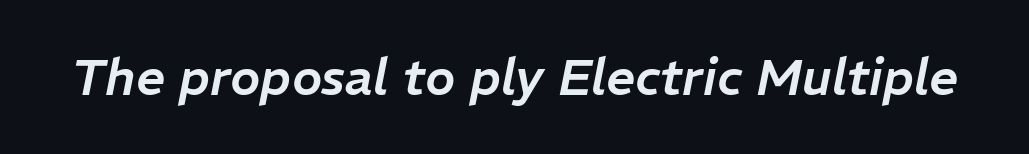
The image shows 51 px text type, italic (leaning right); set normal letter spacing, not underlined; low stroke contrast and a medium x-height.
